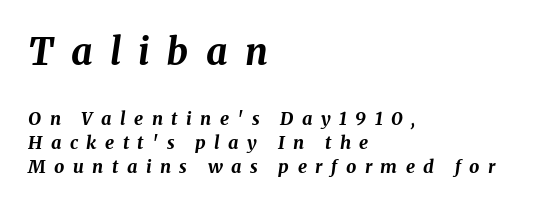
The image shows 37 px bold type, italic (leaning right); set left-aligned, normal line spacing (1.33x), unusually wide letter spacing (+0.47 em), not underlined; the first (top) block is 2.06x larger; medium stroke contrast and a medium x-height.
